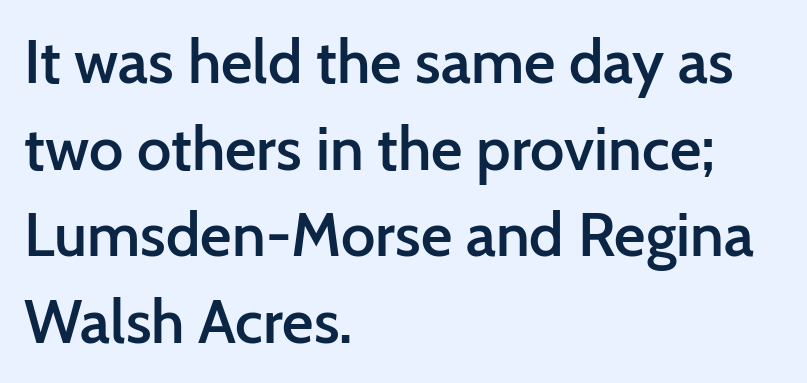
The image shows 61 px semibold sans-serif type, upright; set left-aligned, normal line spacing (1.42x), normal letter spacing, not underlined; low stroke contrast and a medium x-height.
